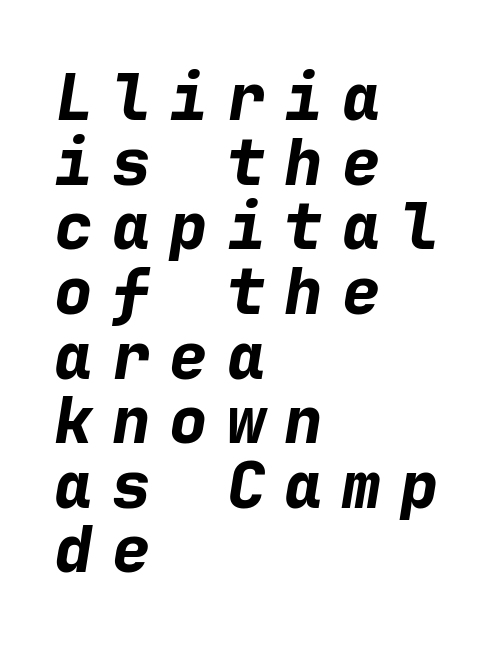
Q: Is the text bold? A: Yes.
Q: Is the text italic (slanted)? A: Yes, it leans right by about 9 degrees.
Q: Is the text underlined? A: No.
Q: How is the paragraph aligned? A: Left-aligned.
Q: Is the spacing between letters normal or unusually wide? A: Unusually wide.
Q: Is the spacing between lines tight, normal or loose? A: Tight.
Q: Width (condensed, normal, or wide)? A: Normal.
Q: Stroke contrast? A: Low.
Q: x-height? A: Medium.
Q: Monospaced? A: Yes.
